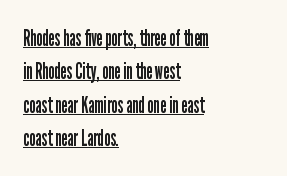
The vertical gap from one line to the next is medium. The characters are drawn with everyday or finer stroke widths. The specimen includes a rule beneath the text block's lines. The gaps between neighbouring characters are ordinary and unremarkable. These lines stack with their left ends in a neat column. This is roman type, the default non-slanted kind.
